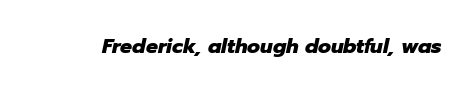
{"italic": "yes", "lean": "right", "slant_degrees": 12, "bold": "yes", "underline": "no", "letter_spacing": "normal", "letter_spacing_em": 0.0, "glyph_px": 20}
